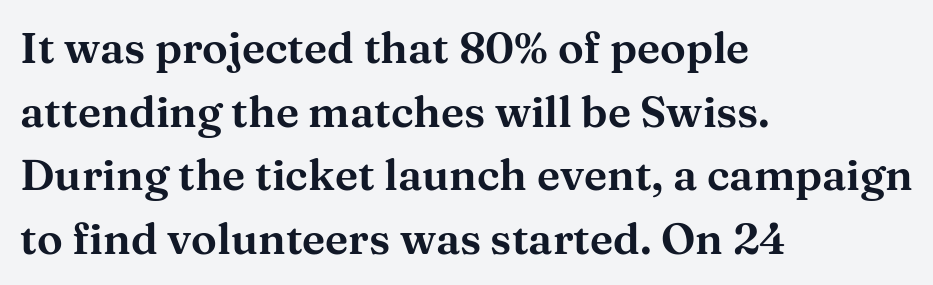
The image shows 43 px wide serif type, upright; set left-aligned, normal line spacing (1.48x), normal letter spacing, not underlined; medium stroke contrast and a medium x-height.
